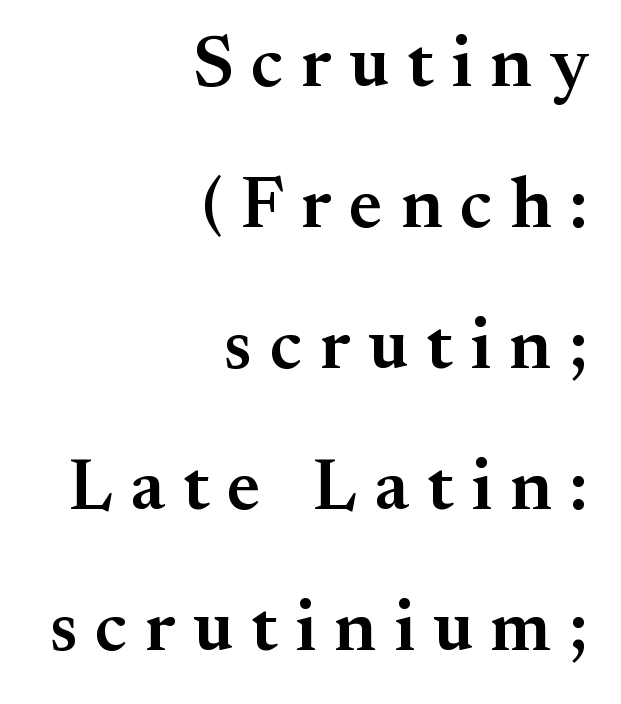
The image shows 72 px semibold serif type, upright; set right-aligned, loose line spacing (1.96x), unusually wide letter spacing (+0.25 em), not underlined; medium stroke contrast and a small x-height.
